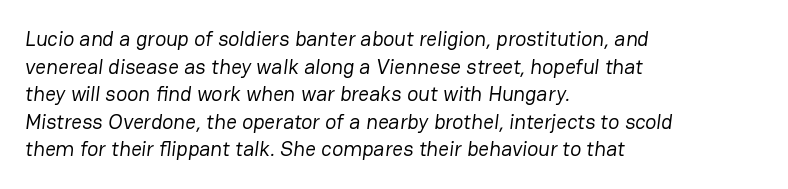
The image shows 21 px text type; set left-aligned, normal line spacing (1.31x), normal letter spacing, not underlined.
